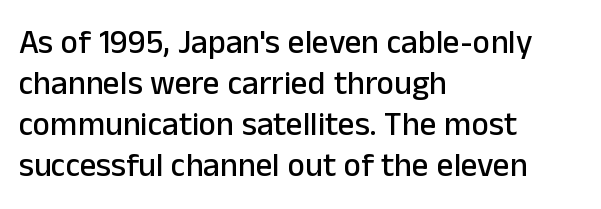
The image shows 33 px sans-serif type, upright; set left-aligned, line spacing 1.24x, normal letter spacing, not underlined; low stroke contrast and a medium x-height.
